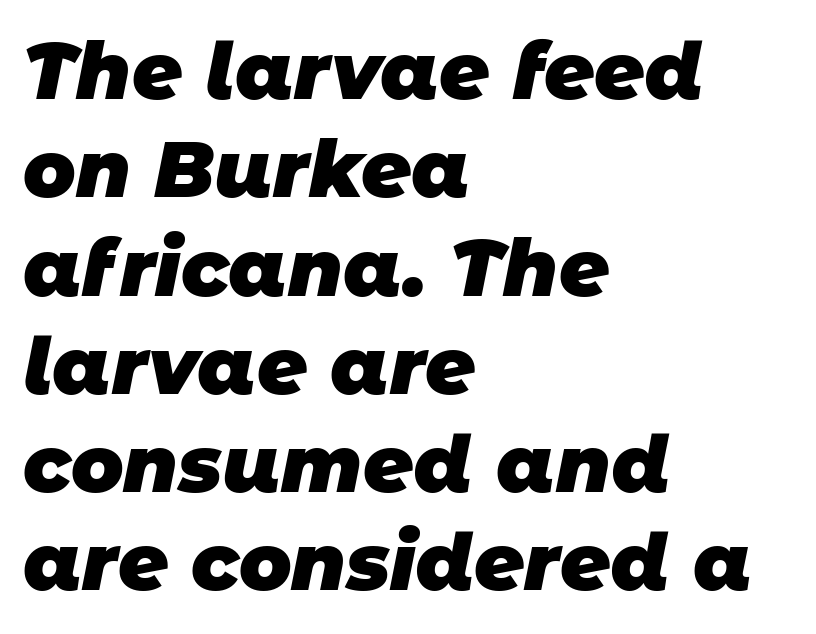
The image shows 78 px heavy sans-serif type; set left-aligned, normal line spacing (1.26x), normal letter spacing, not underlined; low stroke contrast and a large x-height.
